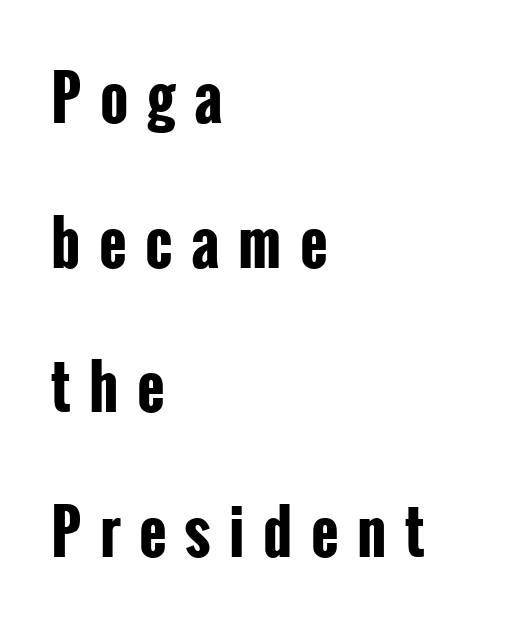
{"serif": "no", "italic": "no", "bold": "yes", "weight": "bold", "width": "condensed", "stroke_contrast": "low", "x_height": "medium", "monospaced": "no", "underline": "no", "align": "left", "line_spacing": "loose", "line_spacing_ratio": 2.41, "letter_spacing": "wide", "letter_spacing_em": 0.31, "glyph_px": 60}
